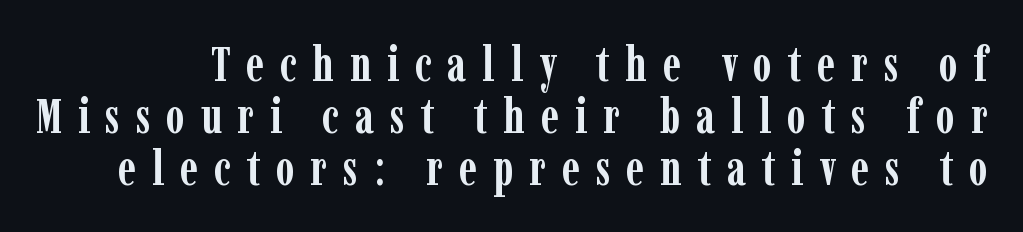
{"serif": "yes", "italic": "no", "bold": "yes", "weight": "semibold", "width": "condensed", "stroke_contrast": "low", "x_height": "medium", "monospaced": "no", "underline": "no", "line_spacing": "tight", "line_spacing_ratio": 1.08, "letter_spacing": "wide", "letter_spacing_em": 0.33, "glyph_px": 48}
